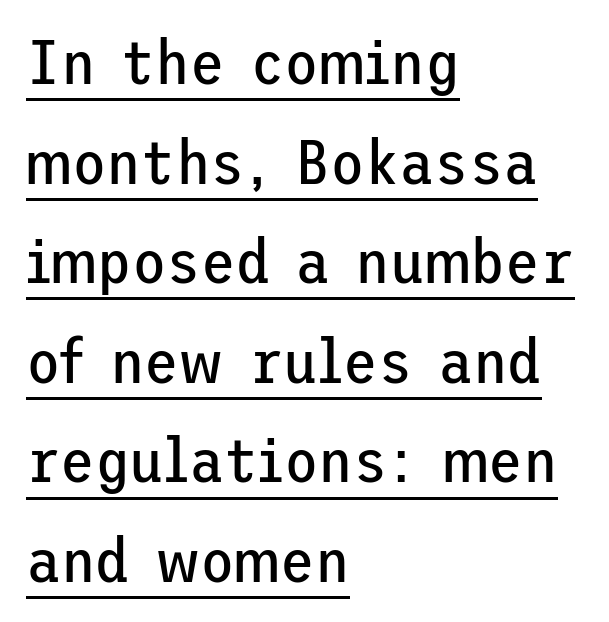
The image shows 63 px regular-weight sans-serif type, upright; set left-aligned, normal line spacing (1.58x), normal letter spacing, underlined; low stroke contrast and a medium x-height.
